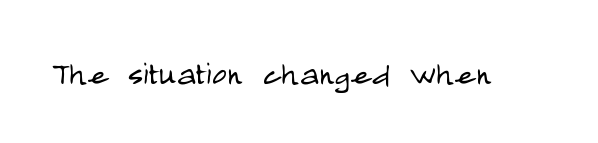
Q: Is the text bold? A: No.
Q: Is the text italic (slanted)? A: No, it is upright.
Q: Is the typeface a serif or a sans-serif typeface? A: Sans-serif.
Q: Is the text underlined? A: No.
Q: Is the spacing between letters normal or unusually wide? A: Normal.
Q: Width (condensed, normal, or wide)? A: Condensed.
Q: Stroke contrast? A: Low.
Q: x-height? A: Large.
Q: Monospaced? A: No.
